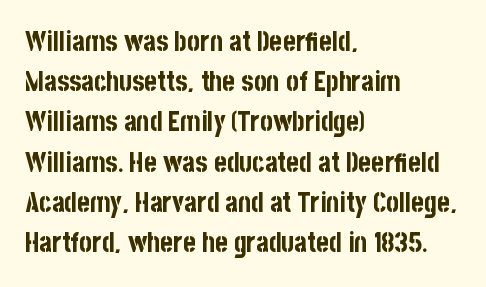
The image shows 27 px bold type, upright; set left-aligned, normal line spacing (1.49x), normal letter spacing, not underlined.
